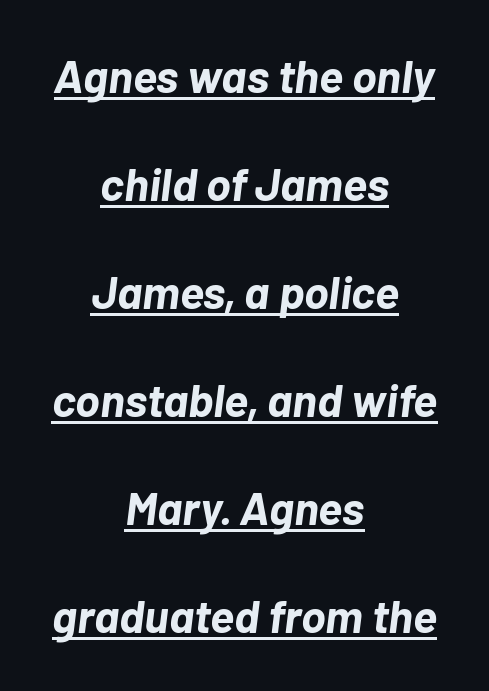
The image shows 46 px bold type, italic (leaning right); set centered, loose line spacing (2.35x), normal letter spacing, underlined; low stroke contrast and a medium x-height.
